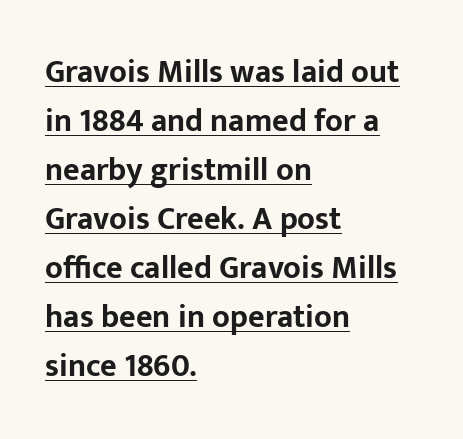
The letters advance in unequal steps, a hallmark of proportional type. Baseline-to-baseline distance is the conventional proportion of letter height. In terms of letterform style, serifs are entirely absent. Is the block centered? No — it sits flush against the left margin.
